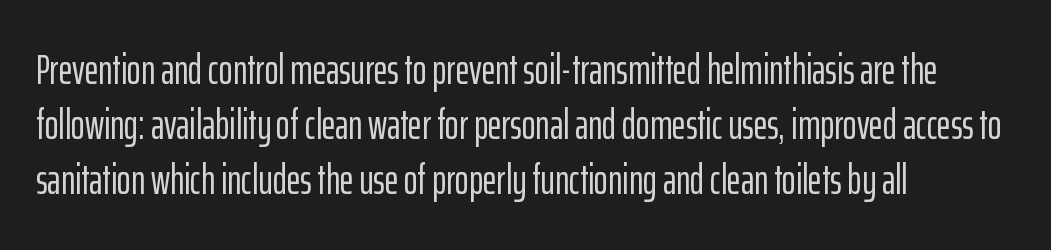
{"serif": "no", "italic": "no", "width": "condensed", "stroke_contrast": "low", "x_height": "medium", "monospaced": "no", "underline": "no", "align": "left", "line_spacing": "normal", "line_spacing_ratio": 1.31, "letter_spacing": "normal", "letter_spacing_em": 0.0, "glyph_px": 42}
